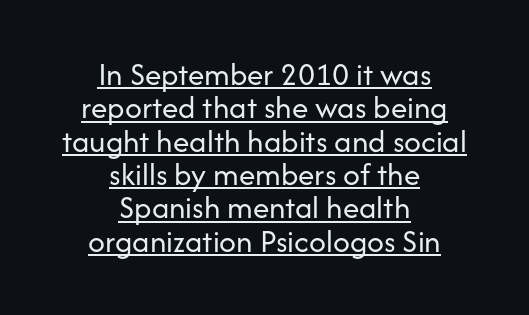
Q: Is the text bold? A: No.
Q: Is the text italic (slanted)? A: No, it is upright.
Q: Is the typeface a serif or a sans-serif typeface? A: Sans-serif.
Q: Is the text underlined? A: Yes.
Q: How is the paragraph aligned? A: Centered.
Q: Is the spacing between letters normal or unusually wide? A: Normal.
Q: Is the spacing between lines tight, normal or loose? A: Tight.
Q: Width (condensed, normal, or wide)? A: Normal.
Q: Stroke contrast? A: Low.
Q: x-height? A: Medium.
Q: Monospaced? A: No.
